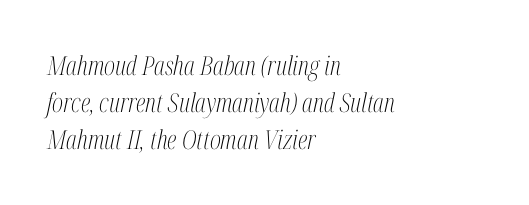
{"italic": "yes", "lean": "right", "slant_degrees": 12, "bold": "no", "underline": "no", "align": "left", "line_spacing": "normal", "line_spacing_ratio": 1.43, "letter_spacing": "normal", "letter_spacing_em": 0.0, "glyph_px": 26}
